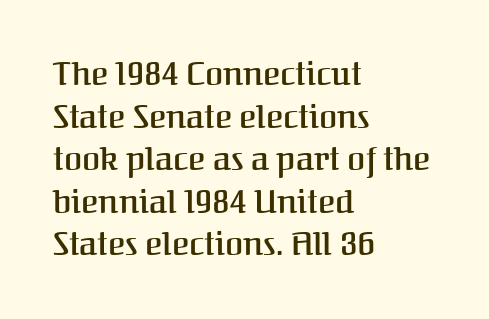
Where is the straight margin? On the left. Caption: semibold face, moderately heavy strokes. Spacing verdict: proportional, widths tailored to each character. The typeface chosen for these lines features serifs.
